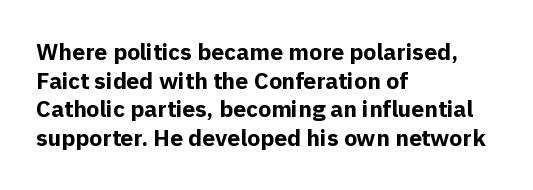
{"italic": "no", "bold": "yes", "underline": "no", "align": "left", "line_spacing": "normal", "line_spacing_ratio": 1.25, "letter_spacing": "normal", "letter_spacing_em": 0.0, "glyph_px": 23}
